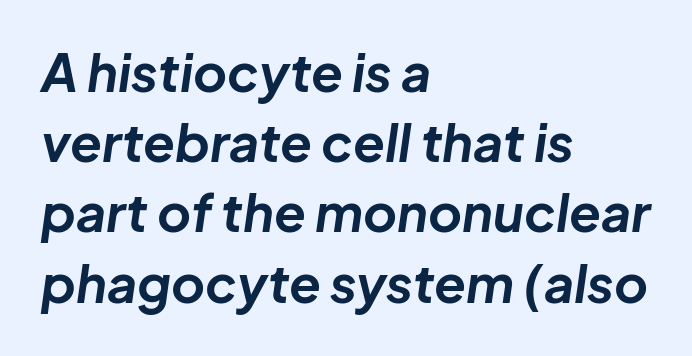
You'd pick this weight for a headline — it's a proper bold. These lines are set flush left with a ragged right edge. Vertically, the passage feels balanced, rows spaced as you'd expect. Letter spacing: default. This is oblique type, the kind used for emphasis or titles. Unmarked baselines from the first word to the last.
